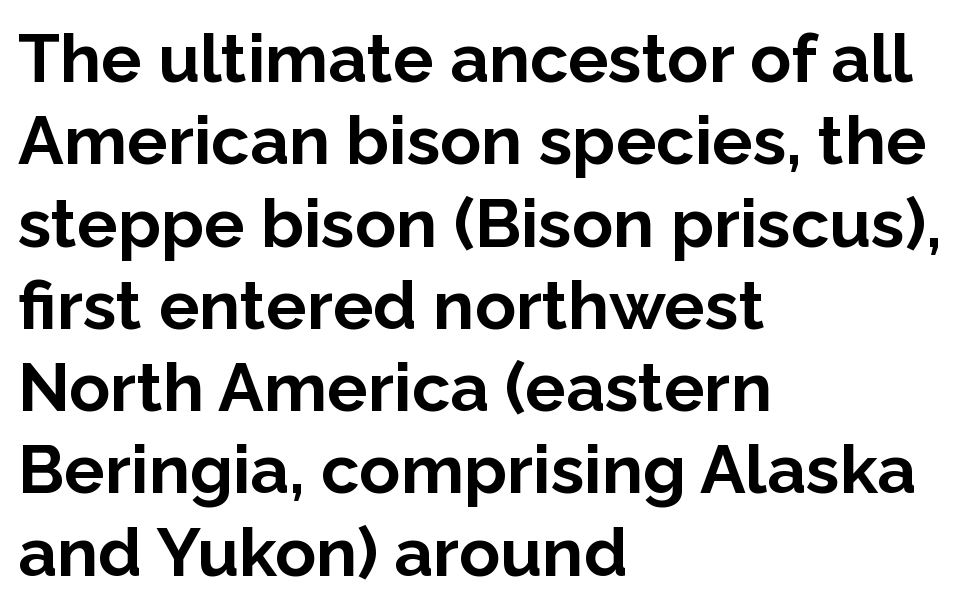
The image shows 68 px bold sans-serif type, upright; set left-aligned, line spacing 1.21x, normal letter spacing, not underlined; low stroke contrast and a medium x-height.
